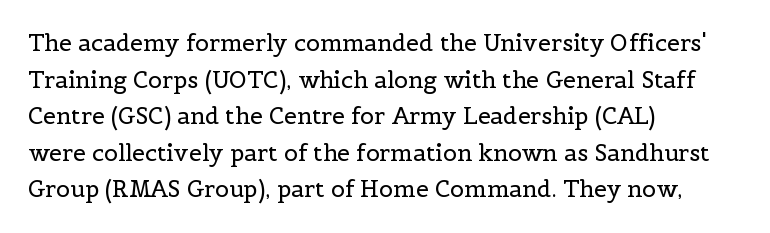
Notice how descenders clear the ascenders below comfortably — that's standard leading. Heft: none added — not bold. Posture: upright roman. The tracking reads as untouched default to a designer's eye. If you drew a ruler down the left edge, every line would touch it.
